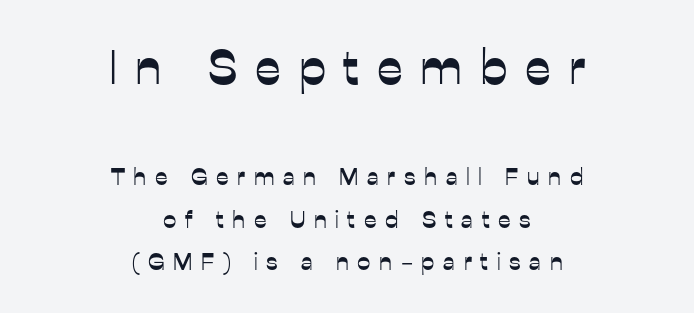
{"serif": "no", "italic": "no", "width": "normal", "stroke_contrast": "low", "x_height": "medium", "monospaced": "no", "underline": "no", "align": "center", "line_spacing_ratio": 1.76, "letter_spacing": "wide", "letter_spacing_em": 0.36, "larger_block": "first", "size_ratio": 2.04, "glyph_px": 49}
